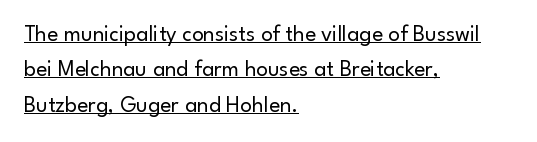
Line beginnings align vertically; line endings do not. What's the leading like? Ordinary, nothing unusual. No letter is thick-stroked: the sample isn't bold. Quick note: not italic, upright. You can see a thin bar hugging the bottom of the glyphs. Compared with typical body copy, the letter spacing here is the same.
